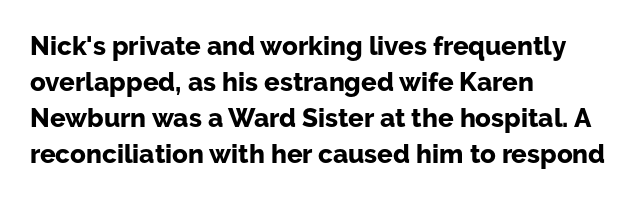
{"italic": "no", "bold": "yes", "underline": "no", "align": "left", "line_spacing": "normal", "line_spacing_ratio": 1.39, "letter_spacing": "normal", "letter_spacing_em": 0.0, "glyph_px": 26}
